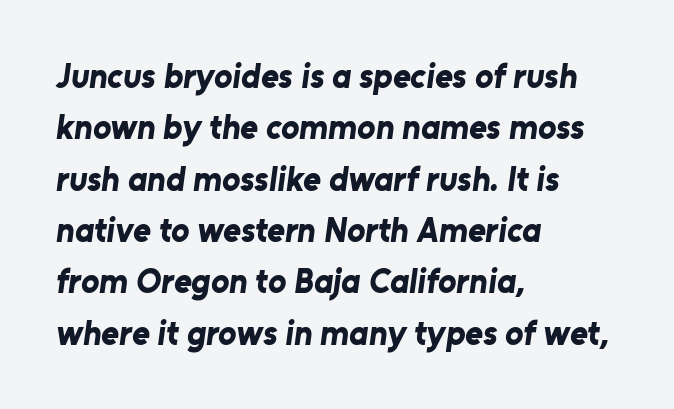
A typesetter would call this zero additional tracking. The rows are spaced the way most documents space them. A full-strength bold gives these letters their thick strokes. Is the block centered? No — it sits flush against the left margin. Unlike a traditional serif, this face leaves its strokes unadorned.
